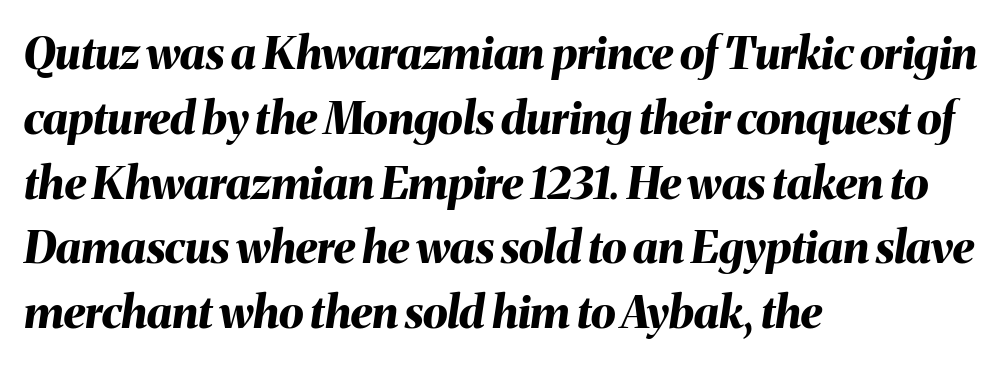
Vertically, the passage feels balanced, rows spaced as you'd expect. Notice how the stems are inclined rather than vertical — that's the hallmark of italics. A student would call this left alignment; a typographer would say flush left, rag right. Nothing unusual about the tracking: characters are spaced as the font intends. The strip under each line holds only bare page.
